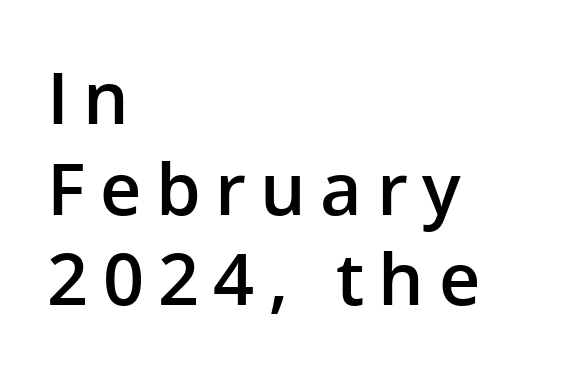
The image shows 72 px semibold sans-serif type, upright; set left-aligned, normal line spacing (1.26x), unusually wide letter spacing (+0.2 em), not underlined; low stroke contrast and a medium x-height.
